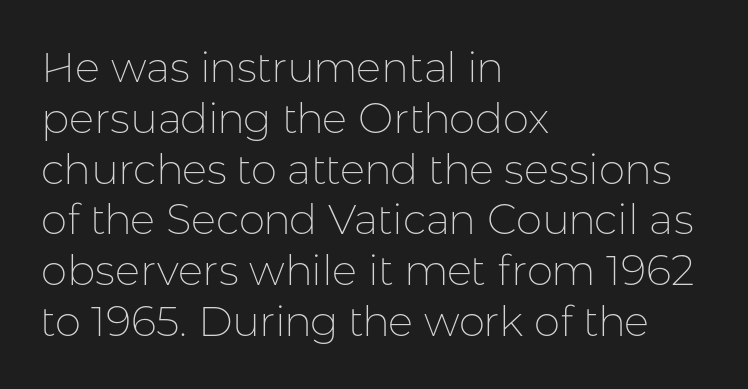
A light-to-regular cut is what we see here. No feet cap the strokes, marking this as sans-serif type. Each word holds together tightly as a unit, with standard inter-letter gaps. Lines of text with bare space underneath. Posture: upright roman. Layout note: lines flush left.
